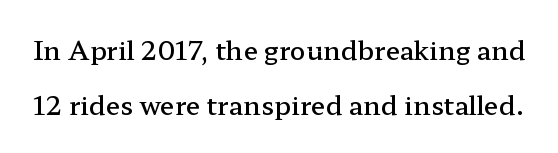
Q: Is the text bold? A: Semi-bold.
Q: Is the text italic (slanted)? A: No, it is upright.
Q: Is the text underlined? A: No.
Q: Is the spacing between letters normal or unusually wide? A: Normal.
Q: Is the spacing between lines tight, normal or loose? A: Loose.
